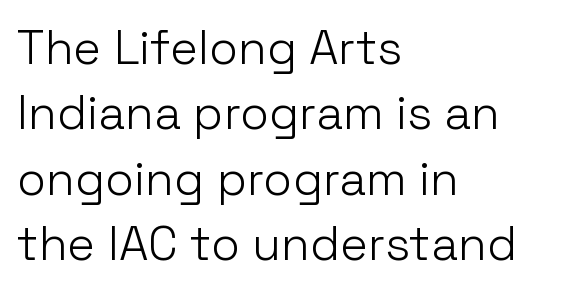
The image shows 47 px light sans-serif type, upright; set left-aligned, normal line spacing (1.39x), normal letter spacing, not underlined; low stroke contrast and a medium x-height.
